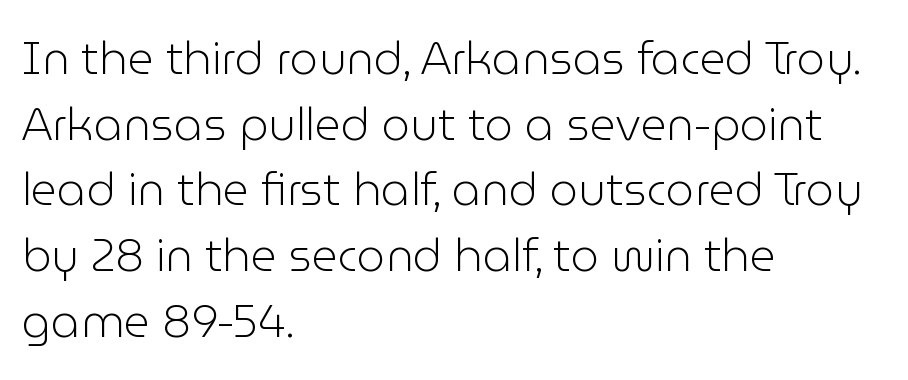
Q: Is the text bold? A: No.
Q: Is the text italic (slanted)? A: No, it is upright.
Q: Is the typeface a serif or a sans-serif typeface? A: Sans-serif.
Q: Is the text underlined? A: No.
Q: How is the paragraph aligned? A: Left-aligned.
Q: Is the spacing between letters normal or unusually wide? A: Normal.
Q: Is the spacing between lines tight, normal or loose? A: Normal.
Q: Width (condensed, normal, or wide)? A: Normal.
Q: Stroke contrast? A: Low.
Q: x-height? A: Medium.
Q: Monospaced? A: No.
